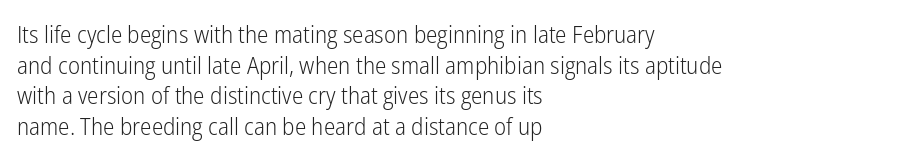
{"italic": "no", "bold": "no", "underline": "no", "align": "left", "line_spacing": "normal", "line_spacing_ratio": 1.28, "letter_spacing": "normal", "letter_spacing_em": 0.0, "glyph_px": 24}
